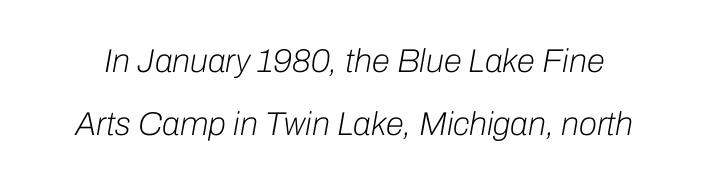
{"italic": "yes", "lean": "right", "slant_degrees": 10, "bold": "no", "weight": "light", "width": "normal", "stroke_contrast": "low", "x_height": "medium", "monospaced": "no", "underline": "no", "line_spacing": "loose", "line_spacing_ratio": 1.9, "letter_spacing": "normal", "letter_spacing_em": 0.0, "glyph_px": 33}
